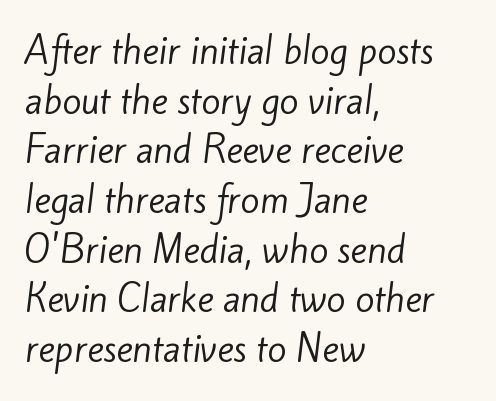
The image shows 35 px regular-weight sans-serif type; set left-aligned, normal line spacing (1.42x), normal letter spacing, not underlined; low stroke contrast and a small x-height.
